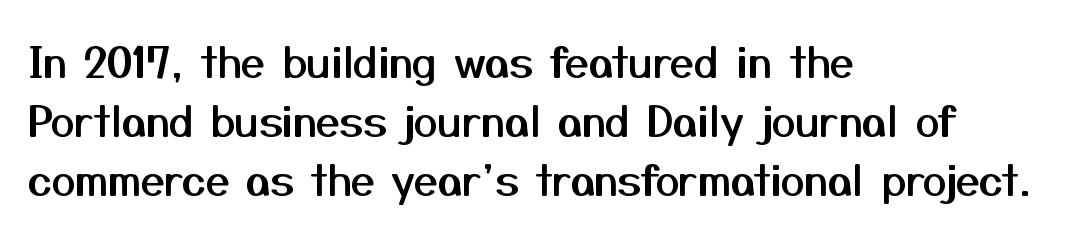
Q: Is the text italic (slanted)? A: No, it is upright.
Q: Is the typeface a serif or a sans-serif typeface? A: Sans-serif.
Q: Is the text underlined? A: No.
Q: How is the paragraph aligned? A: Left-aligned.
Q: Is the spacing between letters normal or unusually wide? A: Normal.
Q: Is the spacing between lines tight, normal or loose? A: Normal.
Q: Width (condensed, normal, or wide)? A: Normal.
Q: Stroke contrast? A: Medium.
Q: x-height? A: Medium.
Q: Monospaced? A: No.
